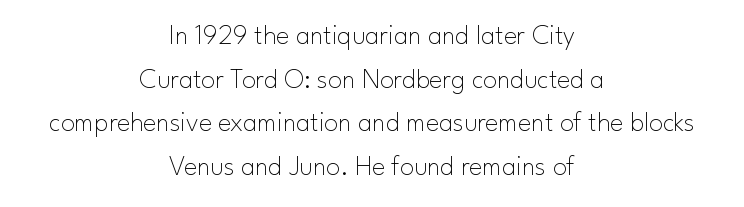
Q: Is the text bold? A: No.
Q: Is the text italic (slanted)? A: No, it is upright.
Q: Is the typeface a serif or a sans-serif typeface? A: Sans-serif.
Q: Is the text underlined? A: No.
Q: How is the paragraph aligned? A: Centered.
Q: Is the spacing between letters normal or unusually wide? A: Normal.
Q: Is the spacing between lines tight, normal or loose? A: Normal.
Q: Width (condensed, normal, or wide)? A: Normal.
Q: Stroke contrast? A: Low.
Q: x-height? A: Small.
Q: Monospaced? A: No.
